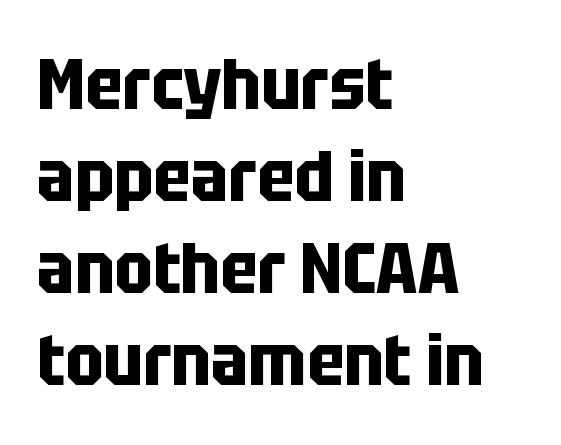
The image shows 72 px bold, condensed sans-serif type, upright; set left-aligned, normal line spacing (1.28x), normal letter spacing, not underlined; low stroke contrast and a large x-height.
